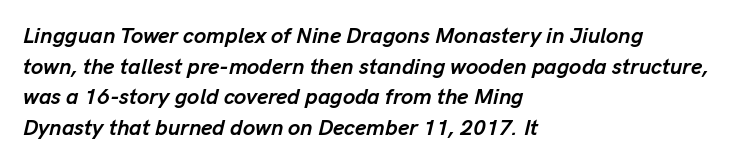
{"italic": "yes", "lean": "right", "slant_degrees": 13, "bold": "yes", "underline": "no", "align": "left", "line_spacing": "normal", "line_spacing_ratio": 1.39, "letter_spacing": "normal", "letter_spacing_em": 0.0, "glyph_px": 22}
